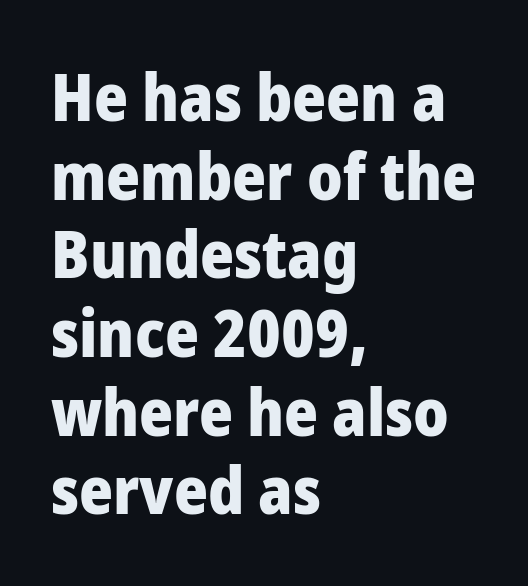
Q: Is the text bold? A: Yes.
Q: Is the text italic (slanted)? A: No, it is upright.
Q: Is the typeface a serif or a sans-serif typeface? A: Sans-serif.
Q: Is the text underlined? A: No.
Q: How is the paragraph aligned? A: Left-aligned.
Q: Is the spacing between letters normal or unusually wide? A: Normal.
Q: Width (condensed, normal, or wide)? A: Normal.
Q: Stroke contrast? A: Low.
Q: x-height? A: Medium.
Q: Monospaced? A: No.
